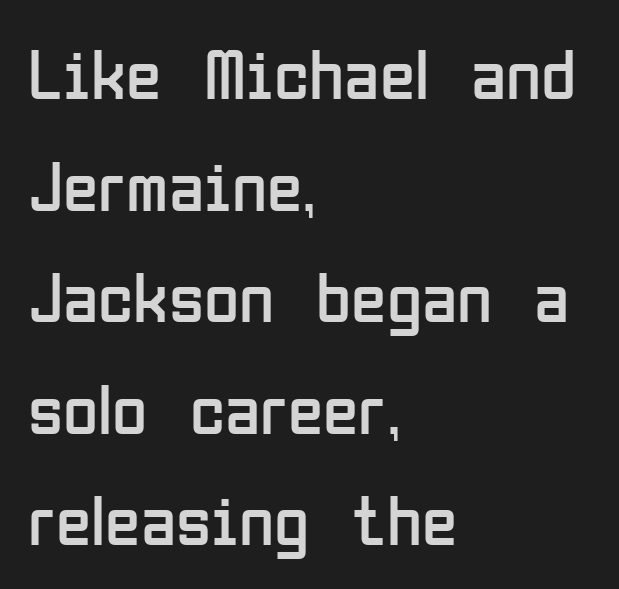
Q: Is the text bold? A: No.
Q: Is the text italic (slanted)? A: No, it is upright.
Q: Is the typeface a serif or a sans-serif typeface? A: Sans-serif.
Q: Is the text underlined? A: No.
Q: How is the paragraph aligned? A: Left-aligned.
Q: Is the spacing between letters normal or unusually wide? A: Normal.
Q: Is the spacing between lines tight, normal or loose? A: Normal.
Q: Width (condensed, normal, or wide)? A: Condensed.
Q: Stroke contrast? A: Low.
Q: x-height? A: Medium.
Q: Monospaced? A: No.
